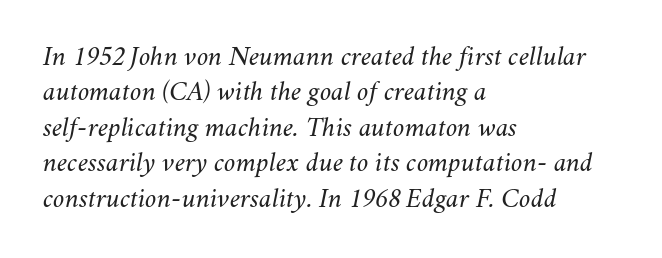
In CSS terms this would be text-align: left. The words here are not underlined. Stroke thickness stays within the range of a standard reading face or lighter. Standard letterfit; no display-style spreading of the glyphs. Rendered with sloped, italic letterforms. Varying glyph widths throughout — classic text-font behaviour.
